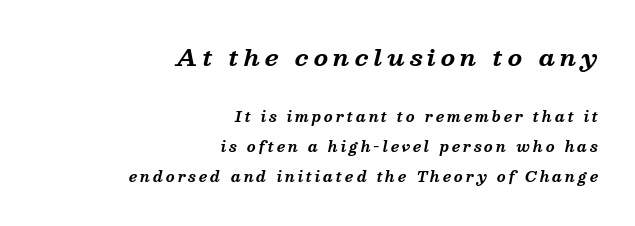
Q: Is the text bold? A: Yes.
Q: Is the text italic (slanted)? A: Yes, it leans right by about 13 degrees.
Q: Is the text underlined? A: No.
Q: How is the paragraph aligned? A: Right-aligned.
Q: Is the spacing between letters normal or unusually wide? A: Unusually wide.
Q: Is the spacing between lines tight, normal or loose? A: Loose.
Q: Which block of text is set in a larger size, the first (top) or the second (bottom)? A: The first (top) one.
